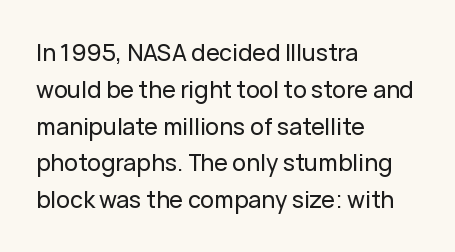
The image shows 23 px text type, upright; set left-aligned, normal line spacing (1.6x), normal letter spacing, not underlined.
